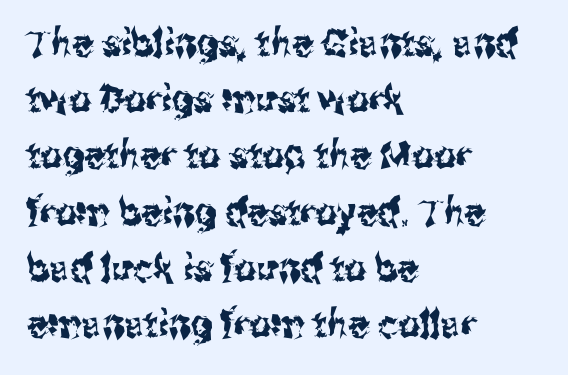
{"serif": "no", "italic": "no", "width": "condensed", "stroke_contrast": "medium", "x_height": "medium", "monospaced": "no", "underline": "no", "align": "left", "line_spacing": "normal", "line_spacing_ratio": 1.48, "letter_spacing": "normal", "letter_spacing_em": 0.0, "glyph_px": 38}
